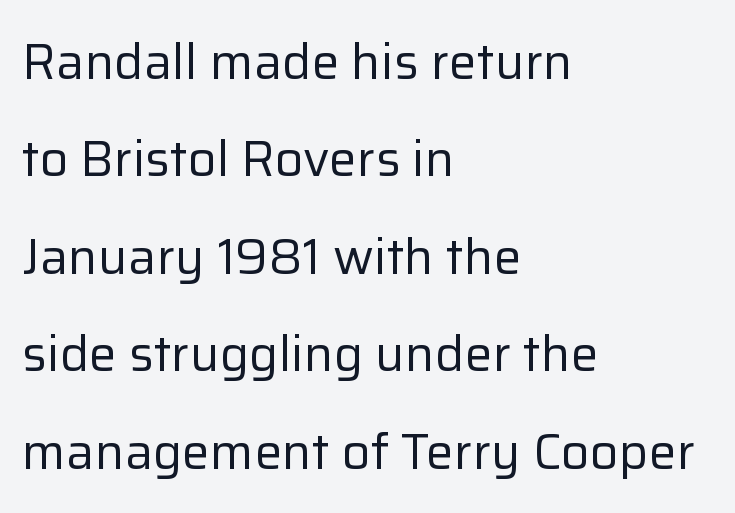
The image shows 50 px regular-weight sans-serif type, upright; set left-aligned, loose line spacing (1.95x), normal letter spacing, not underlined; low stroke contrast and a medium x-height.
